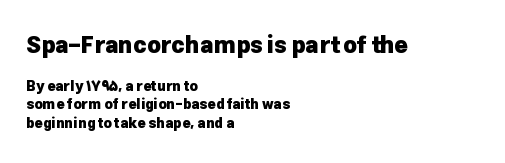
Q: Is the text bold? A: Yes.
Q: Is the text italic (slanted)? A: No, it is upright.
Q: Is the text underlined? A: No.
Q: How is the paragraph aligned? A: Left-aligned.
Q: Is the spacing between letters normal or unusually wide? A: Normal.
Q: Is the spacing between lines tight, normal or loose? A: Normal.
Q: Which block of text is set in a larger size, the first (top) or the second (bottom)? A: The first (top) one.
